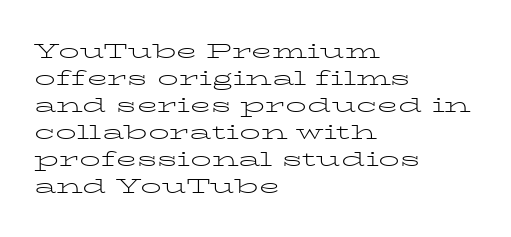
{"italic": "no", "bold": "no", "underline": "no", "align": "left", "line_spacing": "normal", "line_spacing_ratio": 1.29, "letter_spacing": "normal", "letter_spacing_em": 0.0, "glyph_px": 21}
